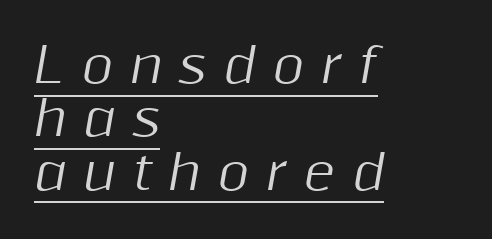
The image shows 48 px text type, italic (leaning right); set left-aligned, tight line spacing (1.11x), unusually wide letter spacing (+0.35 em), underlined; medium stroke contrast and a medium x-height.
